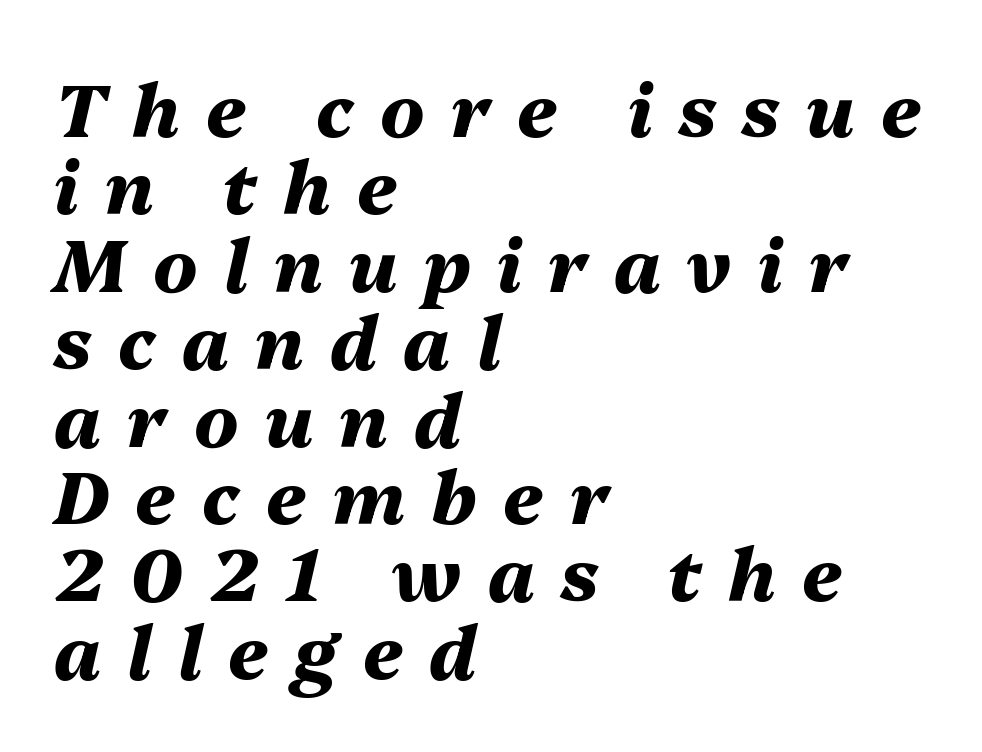
Q: Is the text bold? A: Yes.
Q: Is the text italic (slanted)? A: Yes, it leans right by about 13 degrees.
Q: Is the text underlined? A: No.
Q: How is the paragraph aligned? A: Left-aligned.
Q: Is the spacing between letters normal or unusually wide? A: Unusually wide.
Q: Is the spacing between lines tight, normal or loose? A: Tight.
Q: Width (condensed, normal, or wide)? A: Normal.
Q: Stroke contrast? A: Medium.
Q: x-height? A: Medium.
Q: Monospaced? A: No.
